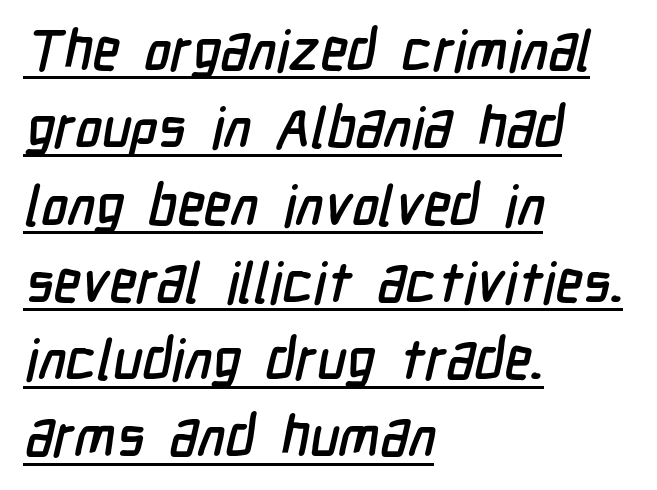
Q: Is the typeface a serif or a sans-serif typeface? A: Sans-serif.
Q: Is the text underlined? A: Yes.
Q: How is the paragraph aligned? A: Left-aligned.
Q: Is the spacing between letters normal or unusually wide? A: Normal.
Q: Is the spacing between lines tight, normal or loose? A: Normal.
Q: Width (condensed, normal, or wide)? A: Condensed.
Q: Stroke contrast? A: Low.
Q: x-height? A: Medium.
Q: Monospaced? A: No.
